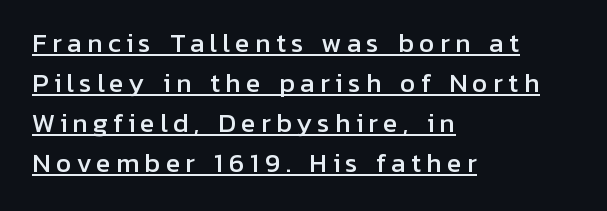
The image shows 25 px text type, upright; set left-aligned, normal line spacing (1.6x), unusually wide letter spacing (+0.2 em), underlined.
